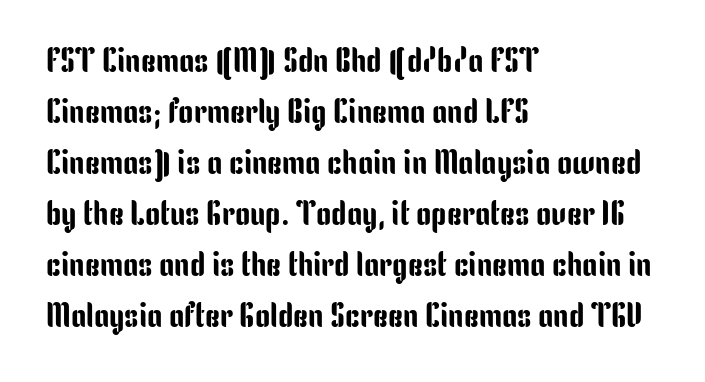
{"serif": "no", "italic": "no", "width": "condensed", "stroke_contrast": "low", "x_height": "medium", "monospaced": "no", "underline": "no", "align": "left", "line_spacing": "normal", "line_spacing_ratio": 1.5, "letter_spacing": "normal", "letter_spacing_em": 0.0, "glyph_px": 34}
